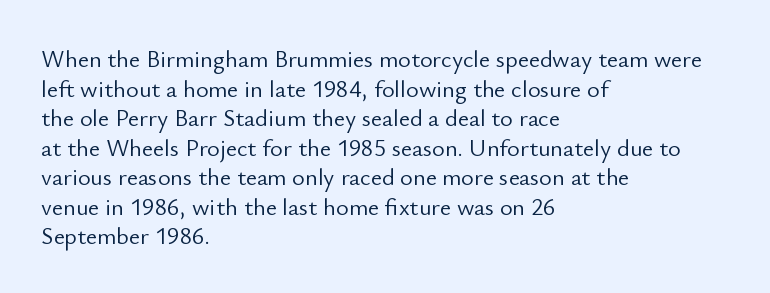
Q: Is the text bold? A: No.
Q: Is the text italic (slanted)? A: No, it is upright.
Q: Is the text underlined? A: No.
Q: How is the paragraph aligned? A: Left-aligned.
Q: Is the spacing between letters normal or unusually wide? A: Normal.
